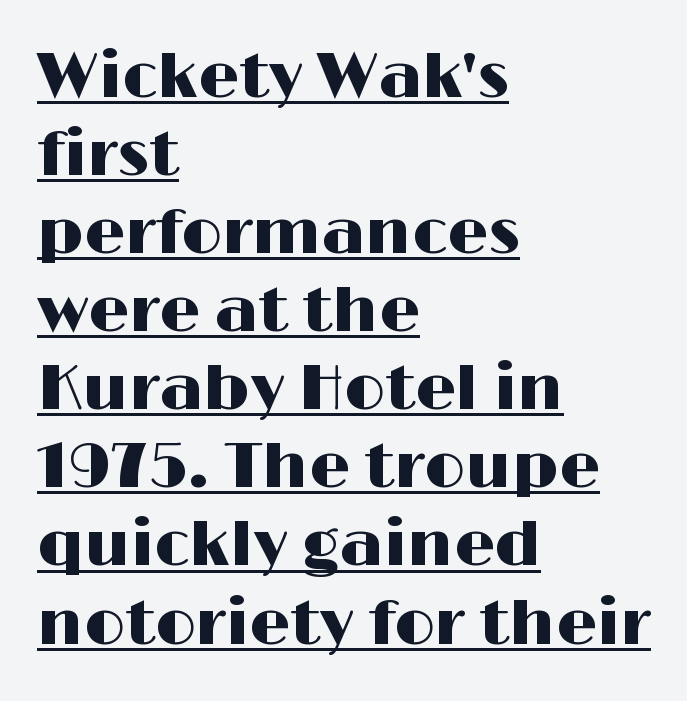
Q: Is the text italic (slanted)? A: No, it is upright.
Q: Is the typeface a serif or a sans-serif typeface? A: Sans-serif.
Q: Is the text underlined? A: Yes.
Q: How is the paragraph aligned? A: Left-aligned.
Q: Is the spacing between letters normal or unusually wide? A: Normal.
Q: Width (condensed, normal, or wide)? A: Wide.
Q: Stroke contrast? A: High.
Q: x-height? A: Medium.
Q: Monospaced? A: No.
